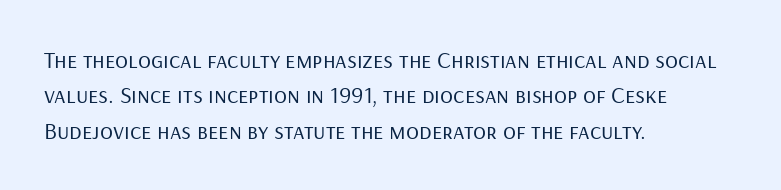
The image shows 24 px text type, upright; set left-aligned, normal line spacing (1.47x), normal letter spacing, not underlined.
